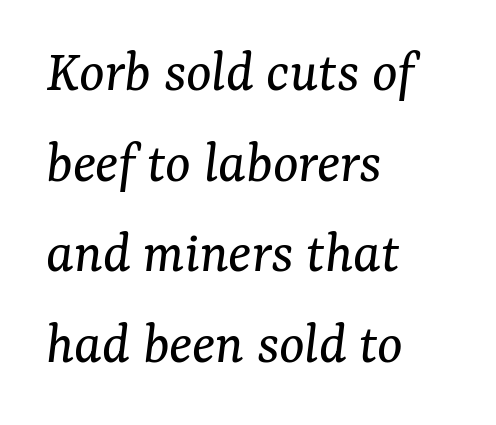
Tracking value appears to be zero — textbook default spacing. Where is the straight margin? On the left. Summary of vertical rhythm: regular, with standard interline spacing. Nothing heavy about these letters — not bold at all. The strip under each line holds only bare page.
